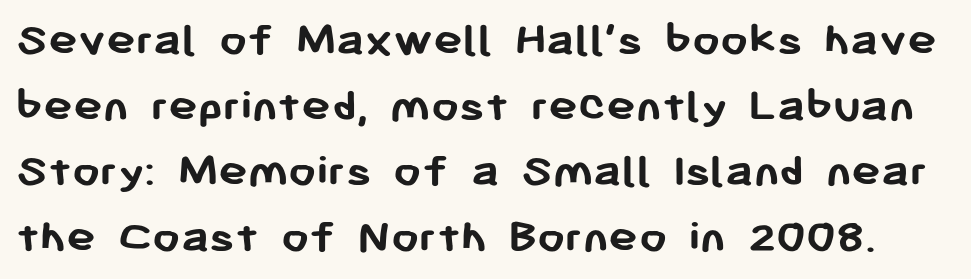
The image shows 49 px semibold sans-serif type, upright; set normal line spacing (1.34x), normal letter spacing, not underlined; low stroke contrast and a medium x-height.
